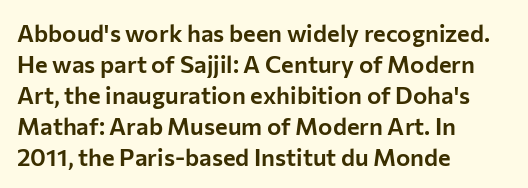
Q: Is the text italic (slanted)? A: No, it is upright.
Q: Is the text underlined? A: No.
Q: How is the paragraph aligned? A: Left-aligned.
Q: Is the spacing between letters normal or unusually wide? A: Normal.
Q: Is the spacing between lines tight, normal or loose? A: Normal.
